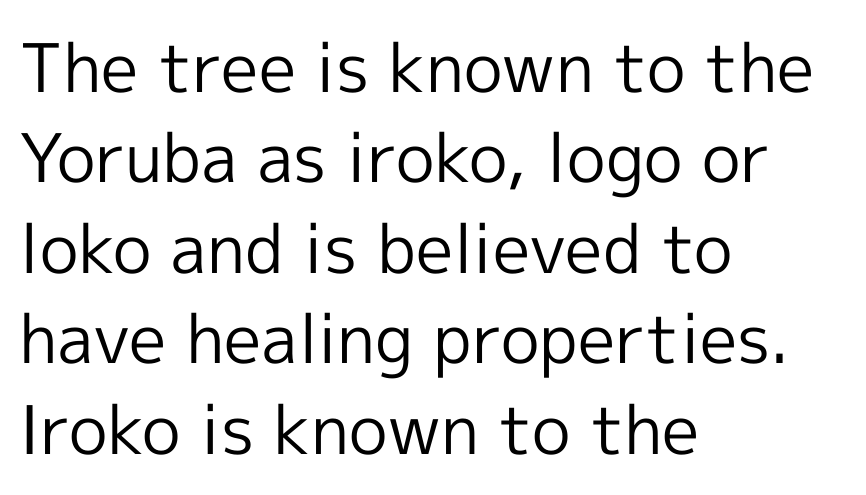
Q: Is the text bold? A: No.
Q: Is the text italic (slanted)? A: No, it is upright.
Q: Is the typeface a serif or a sans-serif typeface? A: Sans-serif.
Q: Is the text underlined? A: No.
Q: How is the paragraph aligned? A: Left-aligned.
Q: Is the spacing between letters normal or unusually wide? A: Normal.
Q: Is the spacing between lines tight, normal or loose? A: Normal.
Q: Width (condensed, normal, or wide)? A: Normal.
Q: x-height? A: Medium.
Q: Monospaced? A: No.
